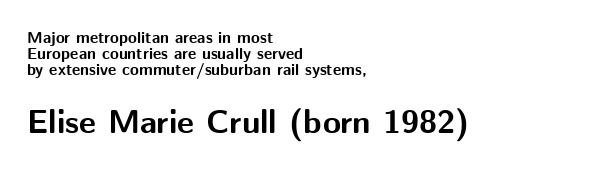
Q: Is the text bold? A: Yes.
Q: Is the text italic (slanted)? A: No, it is upright.
Q: Is the typeface a serif or a sans-serif typeface? A: Sans-serif.
Q: Is the text underlined? A: No.
Q: How is the paragraph aligned? A: Left-aligned.
Q: Is the spacing between letters normal or unusually wide? A: Normal.
Q: Is the spacing between lines tight, normal or loose? A: Tight.
Q: Which block of text is set in a larger size, the first (top) or the second (bottom)? A: The second (bottom) one.
Q: Width (condensed, normal, or wide)? A: Normal.
Q: Stroke contrast? A: Medium.
Q: x-height? A: Medium.
Q: Monospaced? A: No.
